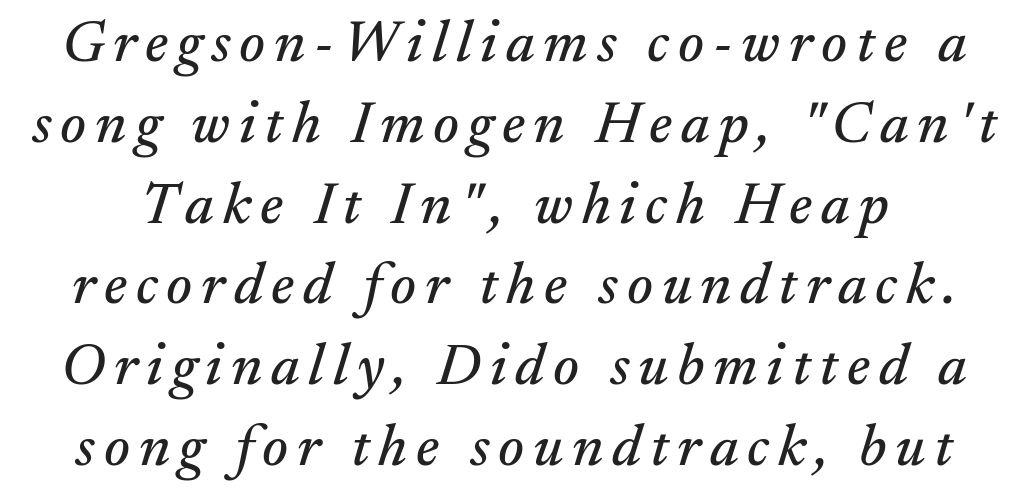
The image shows 59 px serif type, italic (leaning right); set normal line spacing (1.37x), not underlined; medium stroke contrast and a small x-height.
